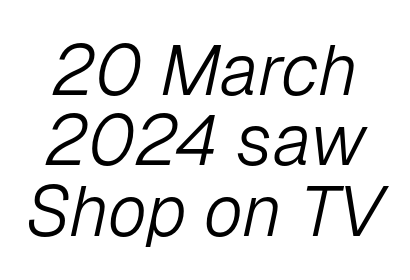
Q: Is the text bold? A: No.
Q: Is the text italic (slanted)? A: Yes, it leans right by about 12 degrees.
Q: Is the text underlined? A: No.
Q: Is the spacing between letters normal or unusually wide? A: Normal.
Q: Is the spacing between lines tight, normal or loose? A: Tight.
Q: Width (condensed, normal, or wide)? A: Normal.
Q: Stroke contrast? A: Low.
Q: x-height? A: Medium.
Q: Monospaced? A: No.
